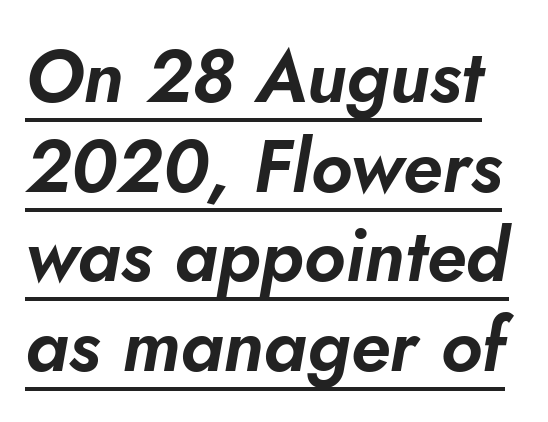
{"italic": "yes", "lean": "right", "slant_degrees": 10, "width": "normal", "stroke_contrast": "low", "x_height": "small", "monospaced": "no", "underline": "yes", "line_spacing_ratio": 1.21, "letter_spacing": "normal", "letter_spacing_em": 0.0, "glyph_px": 74}
